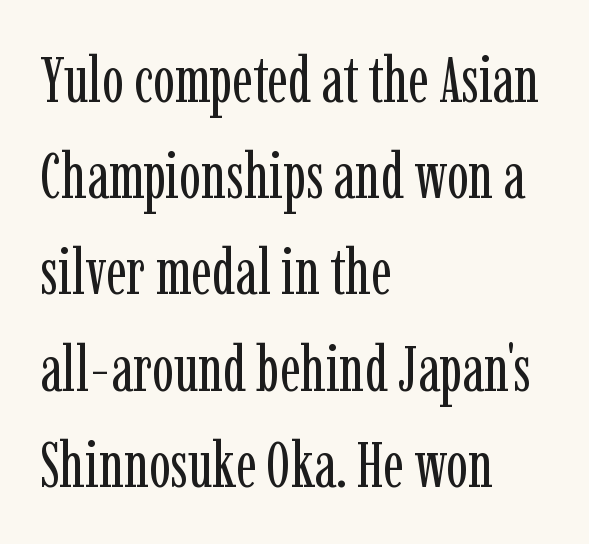
Q: Is the text bold? A: No.
Q: Is the text italic (slanted)? A: No, it is upright.
Q: Is the typeface a serif or a sans-serif typeface? A: Serif.
Q: Is the text underlined? A: No.
Q: How is the paragraph aligned? A: Left-aligned.
Q: Is the spacing between letters normal or unusually wide? A: Normal.
Q: Is the spacing between lines tight, normal or loose? A: Normal.
Q: Width (condensed, normal, or wide)? A: Condensed.
Q: Stroke contrast? A: Low.
Q: x-height? A: Medium.
Q: Monospaced? A: No.
